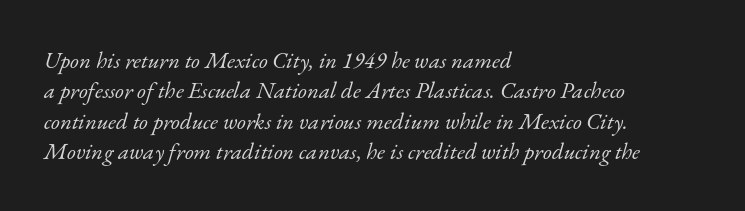
The image shows 23 px text type, italic (leaning right); set left-aligned, normal line spacing (1.32x), normal letter spacing, not underlined.
